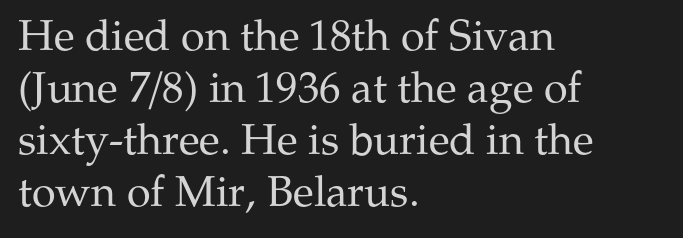
The image shows 43 px regular-weight serif type, upright; set left-aligned, line spacing 1.21x, normal letter spacing, not underlined; medium stroke contrast and a medium x-height.
